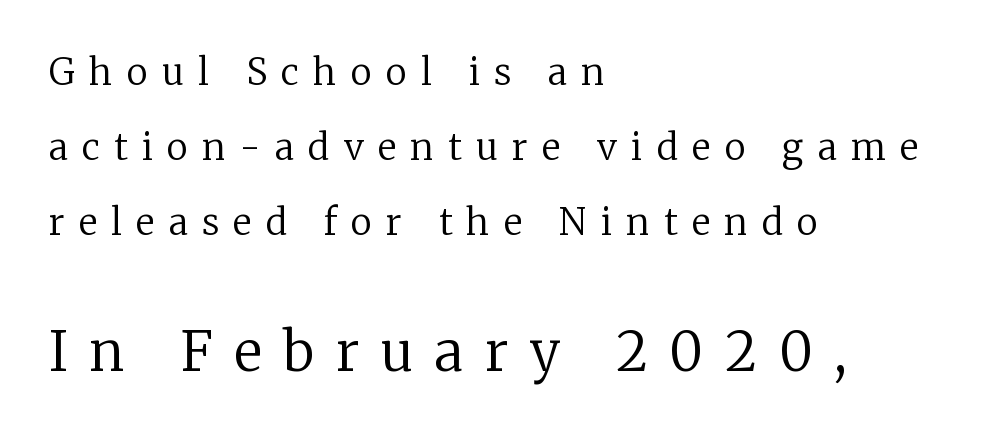
{"serif": "yes", "italic": "no", "bold": "no", "weight": "regular", "width": "normal", "stroke_contrast": "low", "x_height": "medium", "monospaced": "no", "underline": "no", "align": "left", "line_spacing": "loose", "line_spacing_ratio": 2.08, "letter_spacing": "wide", "letter_spacing_em": 0.4, "larger_block": "second", "size_ratio": 1.5, "glyph_px": 54}
